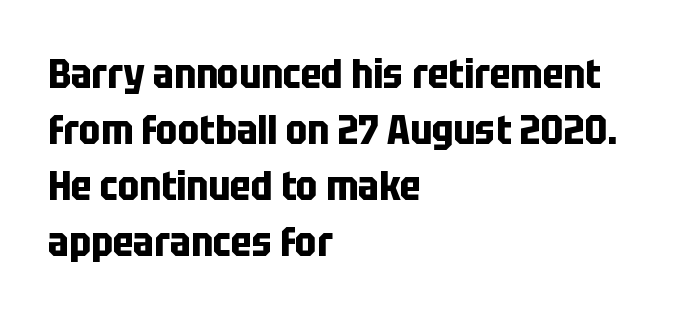
This rendering leaves character spacing at its baseline value. The lines sit at an ordinary, default distance from one another. The face used here is proportionally spaced, like ordinary book or web type. I'd call this a sans setting — the letters go barefoot.
